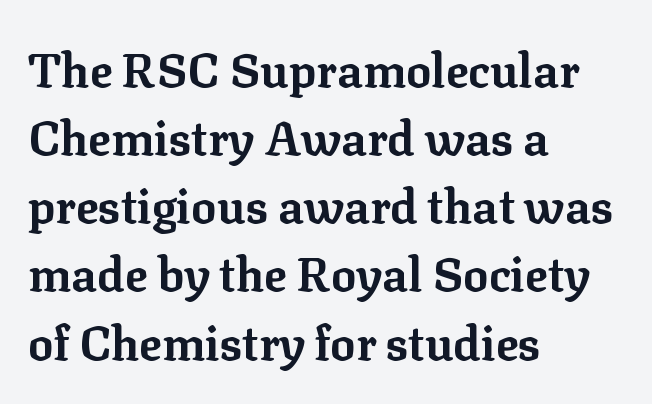
The lettering holds an erect, upright posture throughout. Note the varied advance widths — an 'i' is clearly narrower than an 'm'. Compared with typical paragraphs, the rows here are spaced about the same. Anything drawn beneath the words? Only blank space. Is the type bold? Yes — the strokes are clearly thick and heavy. Nobody touched the tracking dial on this one.
